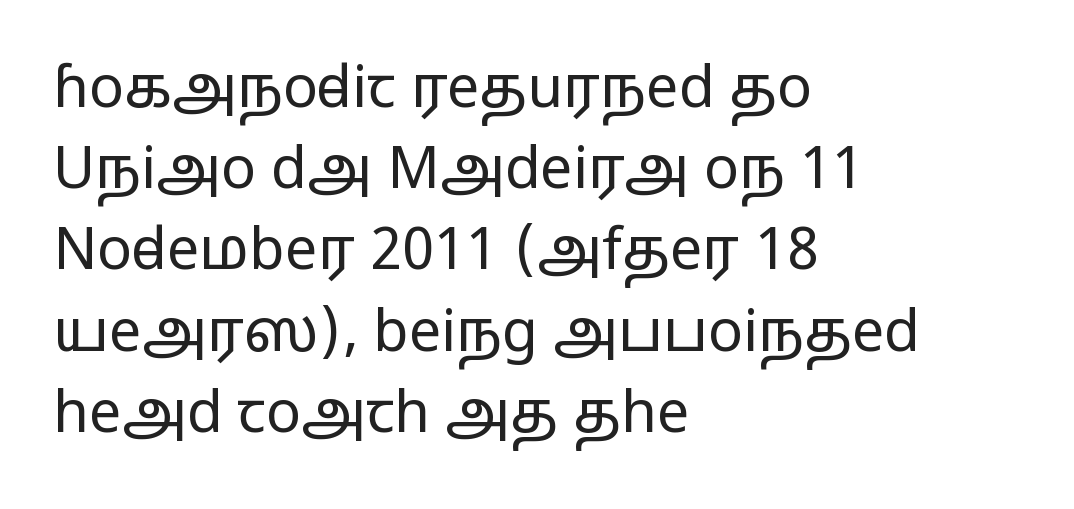
The image shows 58 px regular-weight, wide sans-serif type, upright; set left-aligned, normal line spacing (1.4x), normal letter spacing, not underlined; low stroke contrast and a medium x-height.
